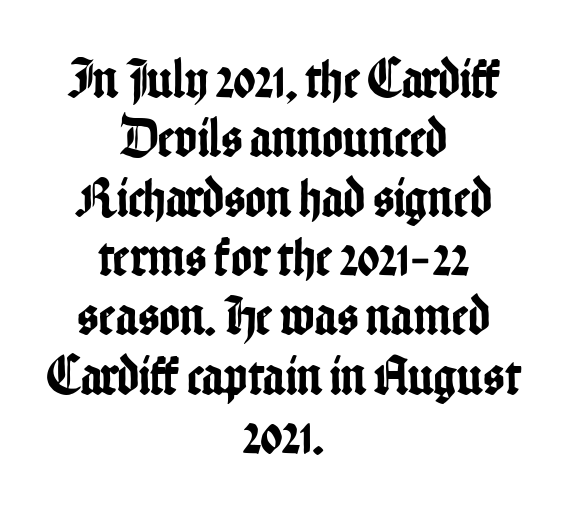
The image shows 56 px condensed sans-serif type, upright; set centered, tight line spacing (1.06x), normal letter spacing, not underlined; low stroke contrast and a medium x-height.
